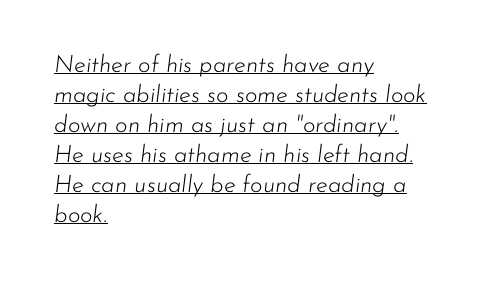
This sample uses plain, unmodified letter spacing. The paragraph shown leans on its left margin. Every word sits above its own underline. In terms of posture, this sample is oblique. This sample keeps an unexceptional amount of space between lines.
